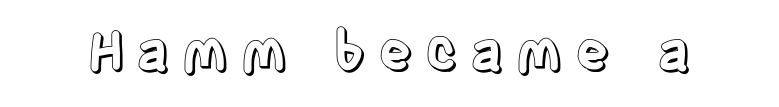
Each letter keeps its own natural width here, so spacing adapts to shape. The axis of the letterforms is exactly vertical. The rendering inserts visible extra space after every character. Beneath every word, the page is bare.
